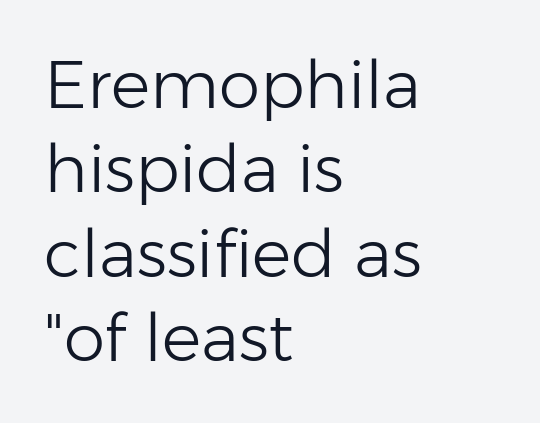
The passage shown is not bold in any degree. Does the copy run flush right? No — it runs flush left. Descender tails drop into unmarked territory. The passage shown has conventional tracking throughout.
